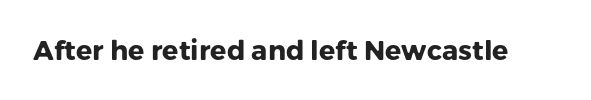
What stands out about the letter spacing? Nothing — it is the standard amount. No italicization has been applied; the sample stays upright. The gap between lines stays unmarked. Thick stems and heavy bowls — unmistakably bold.
